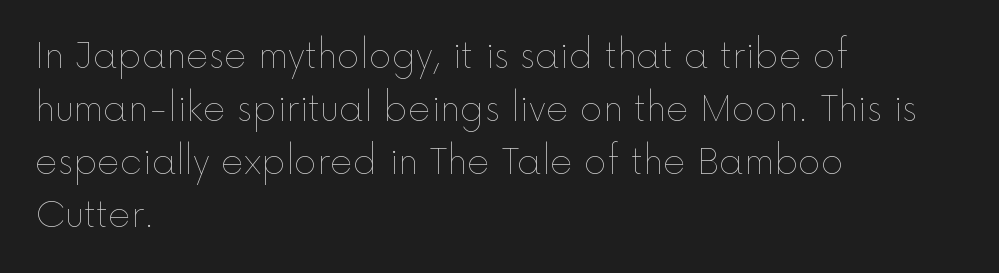
Stem width sits at or under what a default text font uses. In terms of leading, this rendering sits right in the middle. In terms of posture, this sample is upright. Proportional: the letters do not fall into vertical columns.
